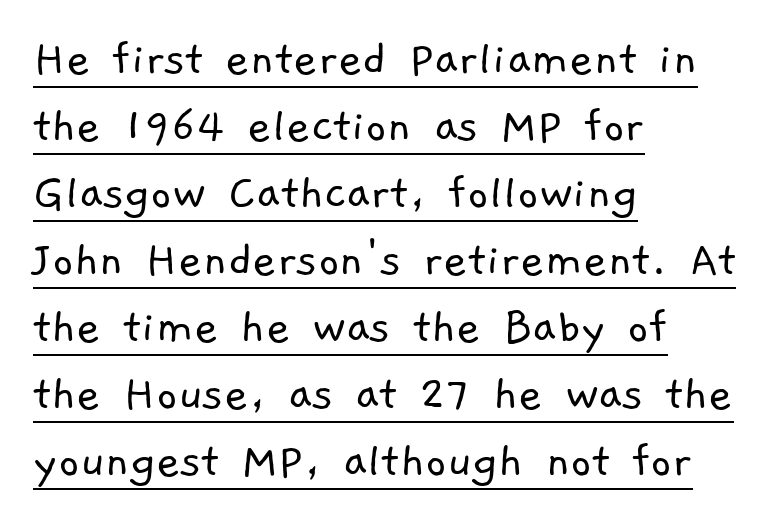
The specimen includes a rule beneath the text block's lines. Unlike a traditional serif, this face leaves its strokes unadorned. The leading is moderate, giving the passage an even texture. The lines in this sample share a left origin and differ only in where they stop. Weight: in the light-to-regular range. Students, note that the glyphs here touch the page at normal intervals.
